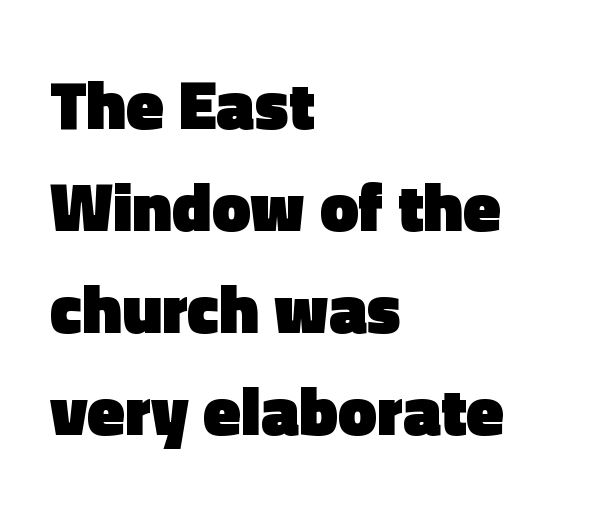
{"serif": "no", "italic": "no", "bold": "yes", "weight": "heavy", "width": "normal", "x_height": "medium", "monospaced": "no", "underline": "no", "align": "left", "line_spacing": "normal", "line_spacing_ratio": 1.48, "letter_spacing": "normal", "letter_spacing_em": 0.0, "glyph_px": 69}
